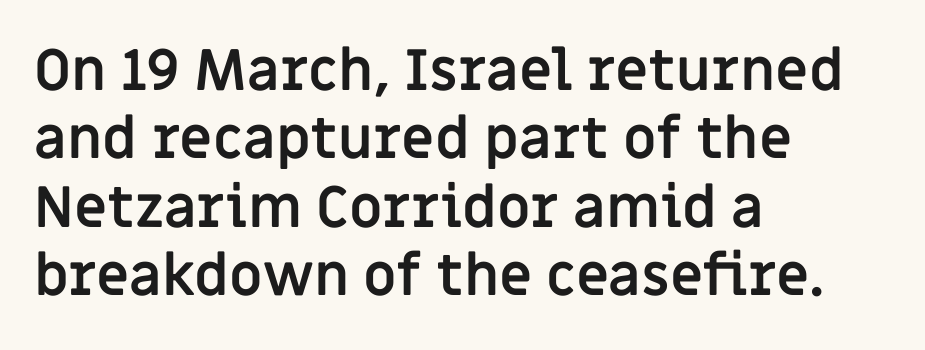
{"serif": "no", "italic": "no", "bold": "yes", "weight": "semibold", "width": "normal", "stroke_contrast": "low", "x_height": "large", "monospaced": "no", "underline": "no", "align": "left", "line_spacing_ratio": 1.2, "letter_spacing": "normal", "letter_spacing_em": 0.0, "glyph_px": 57}
